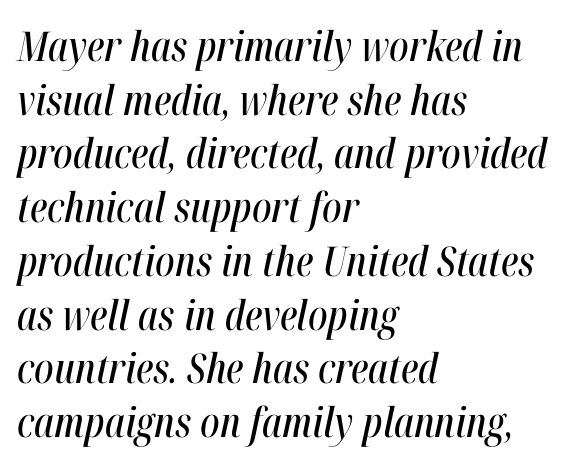
{"italic": "yes", "lean": "right", "slant_degrees": 12, "width": "condensed", "stroke_contrast": "high", "x_height": "medium", "monospaced": "no", "underline": "no", "align": "left", "line_spacing": "normal", "line_spacing_ratio": 1.31, "letter_spacing": "normal", "letter_spacing_em": 0.0, "glyph_px": 41}
